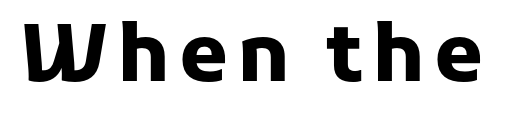
Is this a fixed-width face? No — the glyphs have proportional, varying widths. The letters stand upright; this is a roman face. Underline: absent. These words are printed bold, with thick strokes throughout. This rendering employs a face without finishing strokes, i.e., a sans-serif.
